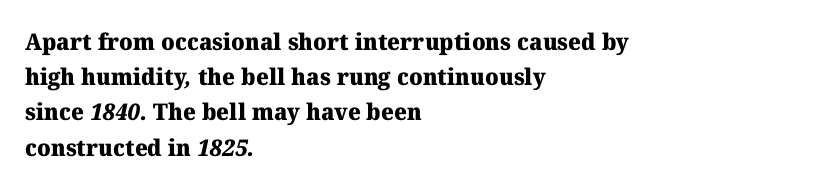
The image shows 23 px bold type; set left-aligned, normal line spacing (1.53x), normal letter spacing, not underlined.
